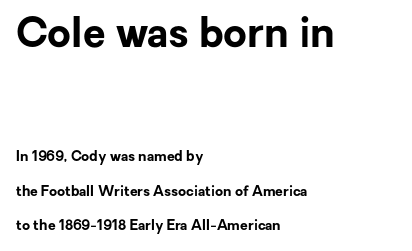
The image shows 41 px bold sans-serif type, upright; set left-aligned, loose line spacing (2.47x), normal letter spacing, not underlined; the first (top) block is 2.93x larger; low stroke contrast and a medium x-height.
